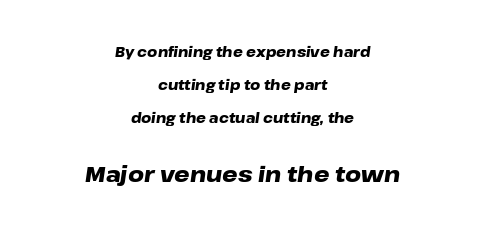
Q: Is the text bold? A: Yes.
Q: Is the text italic (slanted)? A: Yes, it leans right by about 8 degrees.
Q: Is the text underlined? A: No.
Q: How is the paragraph aligned? A: Centered.
Q: Is the spacing between letters normal or unusually wide? A: Normal.
Q: Is the spacing between lines tight, normal or loose? A: Loose.
Q: Which block of text is set in a larger size, the first (top) or the second (bottom)? A: The second (bottom) one.
